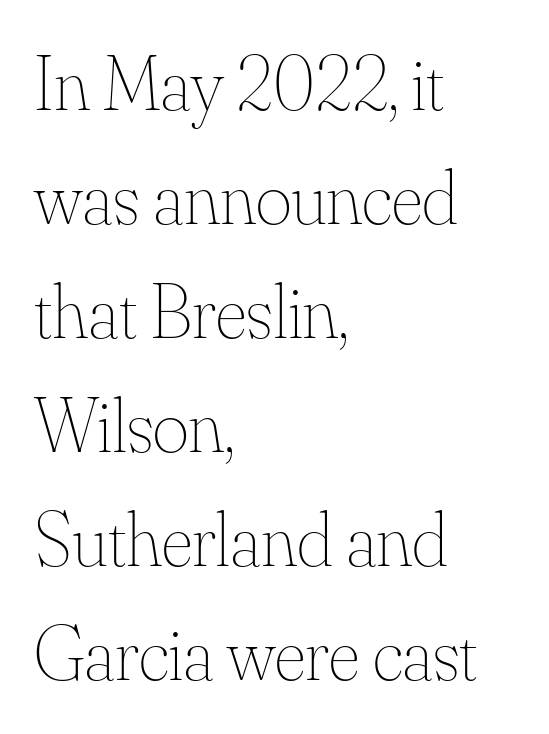
{"italic": "no", "bold": "no", "weight": "thin", "width": "normal", "stroke_contrast": "medium", "x_height": "small", "monospaced": "no", "underline": "no", "align": "left", "line_spacing": "normal", "line_spacing_ratio": 1.48, "letter_spacing": "normal", "letter_spacing_em": 0.0, "glyph_px": 77}
